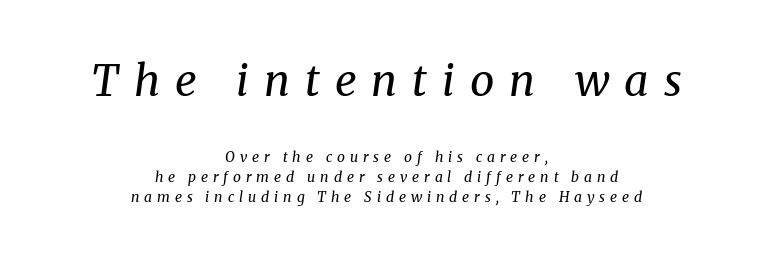
Q: Is the text bold? A: No.
Q: Is the text italic (slanted)? A: Yes, it leans right by about 8 degrees.
Q: Is the typeface a serif or a sans-serif typeface? A: Serif.
Q: Is the text underlined? A: No.
Q: How is the paragraph aligned? A: Centered.
Q: Is the spacing between letters normal or unusually wide? A: Unusually wide.
Q: Is the spacing between lines tight, normal or loose? A: Normal.
Q: Which block of text is set in a larger size, the first (top) or the second (bottom)? A: The first (top) one.
Q: Width (condensed, normal, or wide)? A: Normal.
Q: Stroke contrast? A: Medium.
Q: x-height? A: Medium.
Q: Monospaced? A: No.
